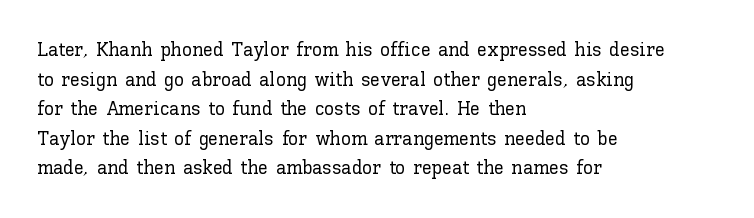
{"italic": "no", "underline": "no", "align": "left", "line_spacing": "normal", "line_spacing_ratio": 1.48, "letter_spacing": "normal", "letter_spacing_em": 0.0, "glyph_px": 20}
